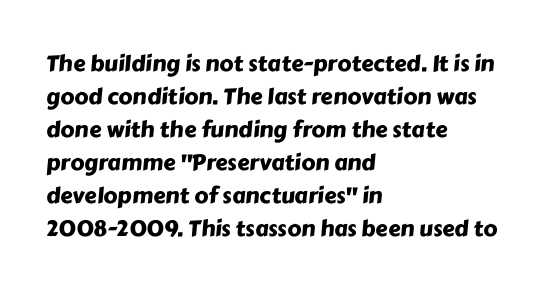
{"underline": "no", "align": "left", "line_spacing": "normal", "line_spacing_ratio": 1.5, "letter_spacing": "normal", "letter_spacing_em": 0.0, "glyph_px": 22}
